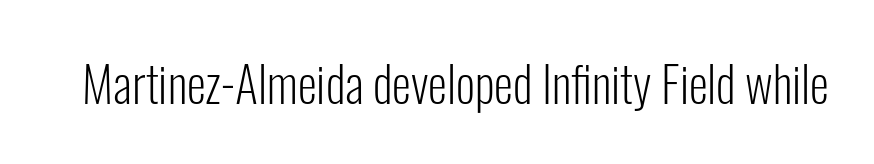
Here the designer chose a conventional face with non-uniform glyph widths. Regarding serifs, this sample does without them. The letters sit at their default tracking, neither squeezed nor spread. The words here are not underlined. This is roman type, the default non-slanted kind. The face looks like a standard text weight, possibly lighter.
